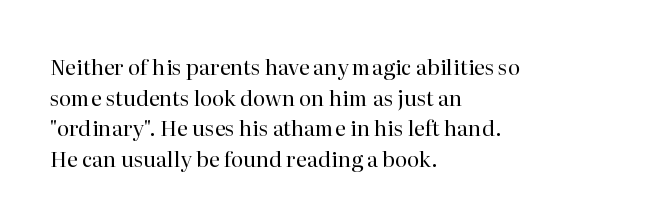
{"italic": "no", "bold": "no", "underline": "no", "align": "left", "line_spacing": "normal", "line_spacing_ratio": 1.46, "letter_spacing": "normal", "letter_spacing_em": 0.0, "glyph_px": 21}
